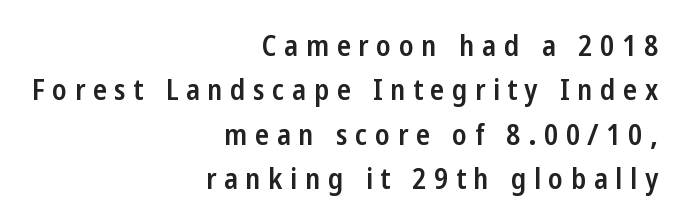
The image shows 29 px semibold, condensed sans-serif type, upright; set right-aligned, normal line spacing (1.53x), unusually wide letter spacing (+0.26 em), not underlined; low stroke contrast and a medium x-height.
